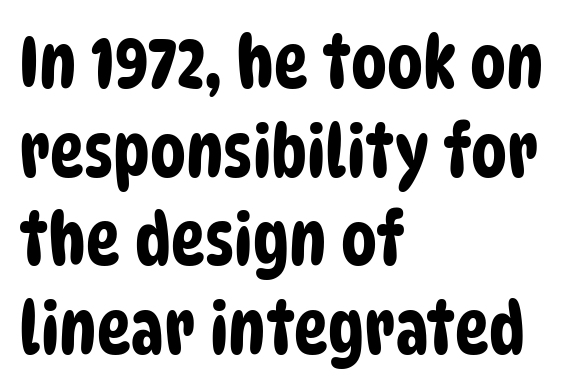
Q: Is the typeface a serif or a sans-serif typeface? A: Sans-serif.
Q: Is the text underlined? A: No.
Q: How is the paragraph aligned? A: Left-aligned.
Q: Is the spacing between letters normal or unusually wide? A: Normal.
Q: Width (condensed, normal, or wide)? A: Condensed.
Q: Stroke contrast? A: Low.
Q: x-height? A: Large.
Q: Monospaced? A: No.
